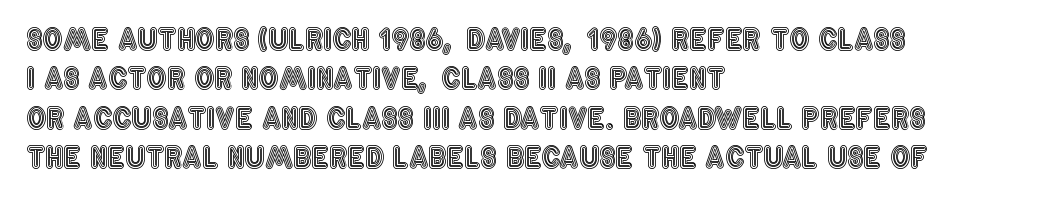
Casual observation: everything's shoved over to the left. A typesetter would call this proportional, since set widths differ per character. The letters stand straight up with perfectly vertical stems. Short note: letters normally spaced. Lines of text with bare space underneath.
